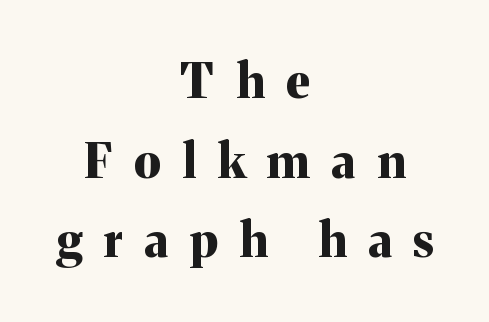
The image shows 48 px bold serif type, upright; set centered, normal line spacing (1.66x), unusually wide letter spacing (+0.45 em), not underlined; medium stroke contrast and a medium x-height.
